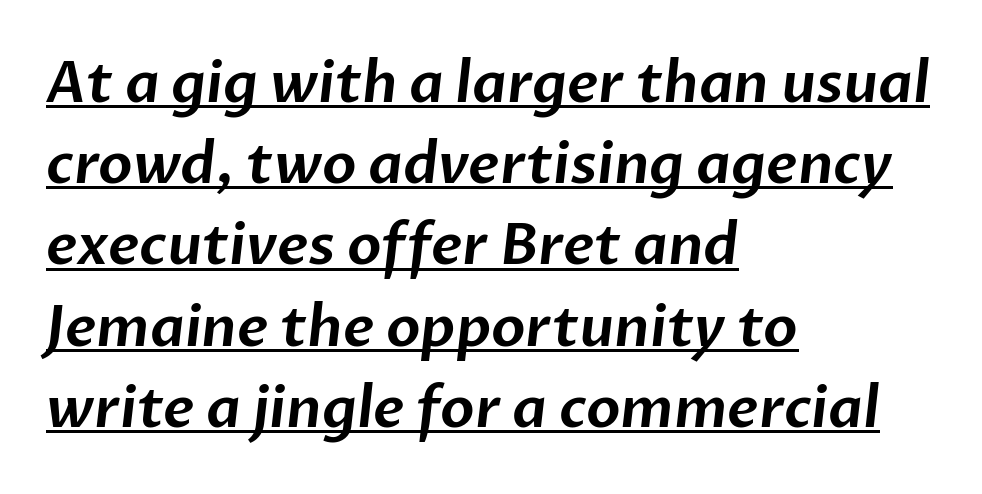
Q: Is the typeface a serif or a sans-serif typeface? A: Sans-serif.
Q: Is the text underlined? A: Yes.
Q: How is the paragraph aligned? A: Left-aligned.
Q: Is the spacing between letters normal or unusually wide? A: Normal.
Q: Is the spacing between lines tight, normal or loose? A: Normal.
Q: Width (condensed, normal, or wide)? A: Normal.
Q: Stroke contrast? A: Low.
Q: x-height? A: Medium.
Q: Monospaced? A: No.
